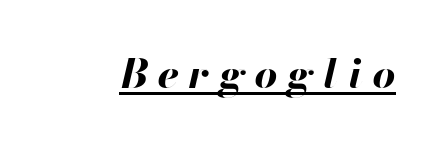
The letterforms stand isolated, each surrounded by extra space. The specimen includes a rule beneath the text block's lines. The strokes are fattened all the way to bold. The rendering uses natural spacing where letterforms have individual widths. In terms of posture, this sample is oblique.
